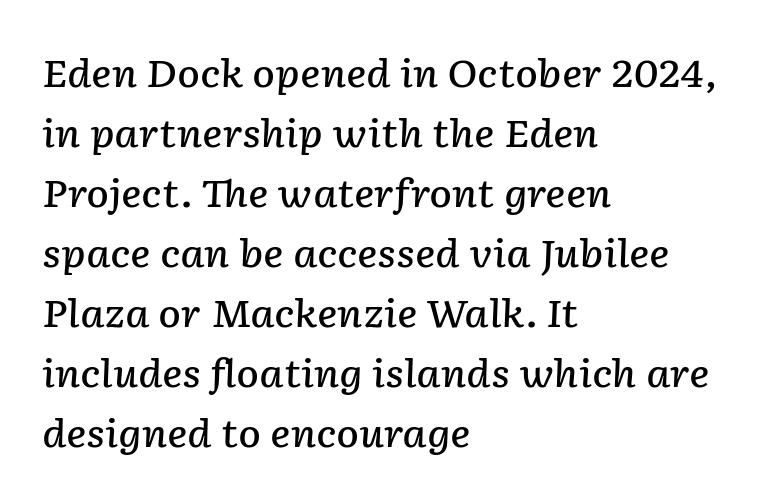
{"italic": "yes", "lean": "right", "slant_degrees": 2, "bold": "semi", "weight": "semibold", "width": "normal", "stroke_contrast": "low", "x_height": "medium", "monospaced": "no", "underline": "no", "align": "left", "line_spacing": "normal", "line_spacing_ratio": 1.58, "letter_spacing": "normal", "letter_spacing_em": 0.0, "glyph_px": 38}
